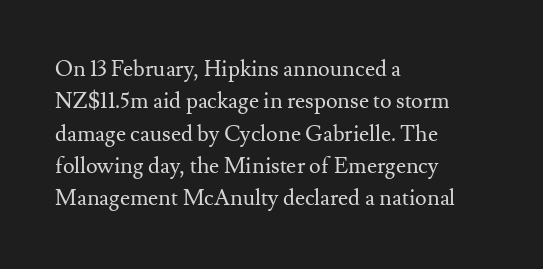
{"italic": "no", "bold": "no", "underline": "no", "align": "left", "line_spacing": "normal", "line_spacing_ratio": 1.47, "letter_spacing": "normal", "letter_spacing_em": 0.0, "glyph_px": 22}
